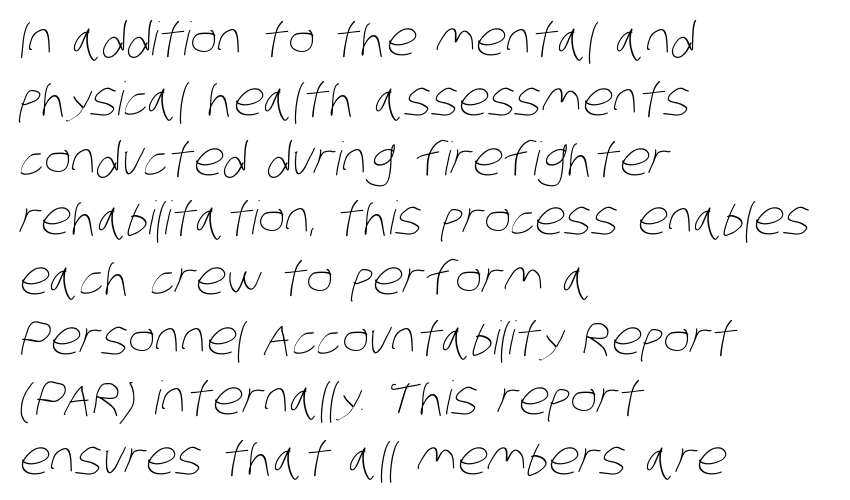
{"bold": "no", "weight": "thin", "width": "condensed", "stroke_contrast": "low", "x_height": "large", "monospaced": "no", "underline": "no", "align": "left", "line_spacing": "normal", "line_spacing_ratio": 1.3, "letter_spacing": "normal", "letter_spacing_em": 0.0, "glyph_px": 46}
